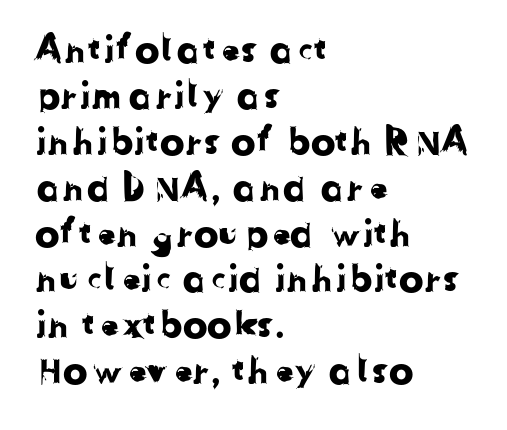
The image shows 37 px sans-serif type; set left-aligned, line spacing 1.24x, normal letter spacing, not underlined; low stroke contrast and a medium x-height.
